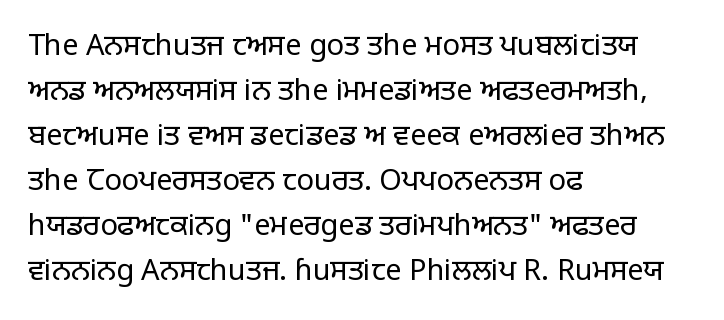
{"serif": "no", "italic": "no", "bold": "no", "weight": "regular", "width": "normal", "stroke_contrast": "low", "x_height": "large", "monospaced": "no", "underline": "no", "align": "left", "line_spacing": "normal", "line_spacing_ratio": 1.55, "letter_spacing": "normal", "letter_spacing_em": 0.0, "glyph_px": 29}
